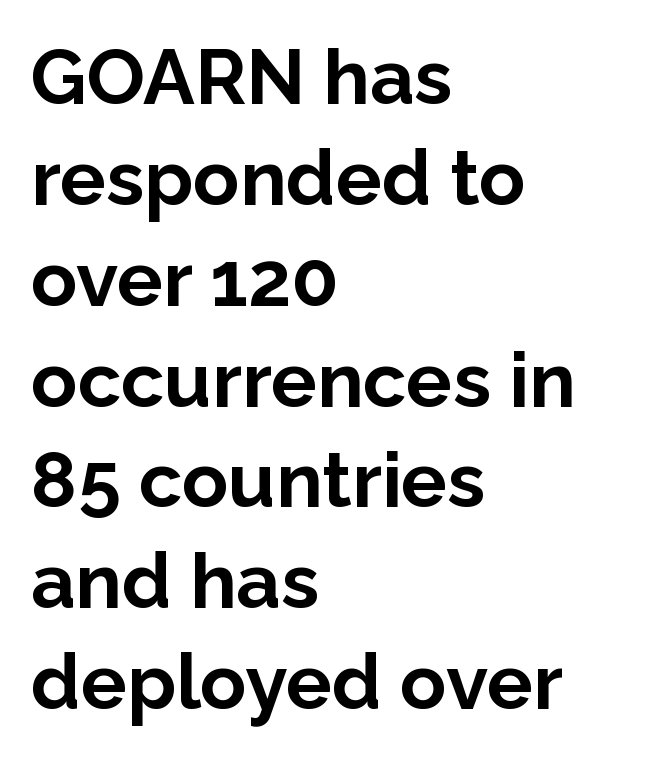
Q: Is the text bold? A: Yes.
Q: Is the text italic (slanted)? A: No, it is upright.
Q: Is the typeface a serif or a sans-serif typeface? A: Sans-serif.
Q: Is the text underlined? A: No.
Q: How is the paragraph aligned? A: Left-aligned.
Q: Is the spacing between letters normal or unusually wide? A: Normal.
Q: Is the spacing between lines tight, normal or loose? A: Normal.
Q: Width (condensed, normal, or wide)? A: Normal.
Q: Stroke contrast? A: Low.
Q: x-height? A: Medium.
Q: Monospaced? A: No.
